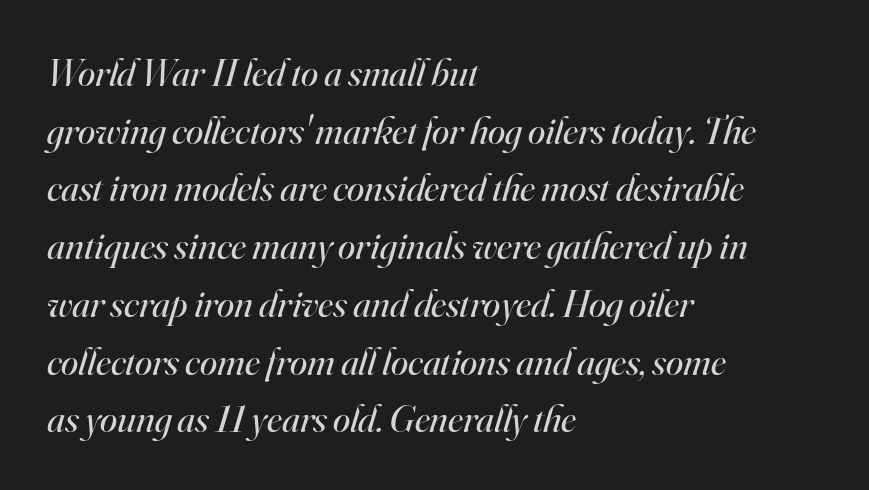
Is this a fixed-width face? No — the glyphs have proportional, varying widths. In terms of letterspacing, this is plain default setting. This rendering employs a face with finishing strokes, i.e., a serif. Whoever set this chose a conventional vertical rhythm. Does the copy run flush right? No — it runs flush left.
